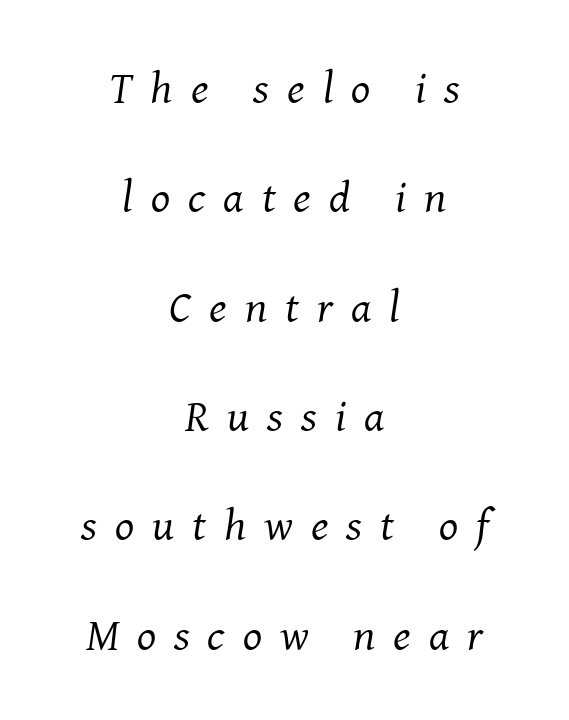
The whitespace from short lines is split evenly between both sides. This block would shrink considerably if given ordinary leading; it's expanded now. You could only call the tracking loose — the letters float apart. You can tell from the footed stems that serif type was used. You could not count columns in this text — the font is proportionally spaced. Only glyphs here, with clear space below each row.
